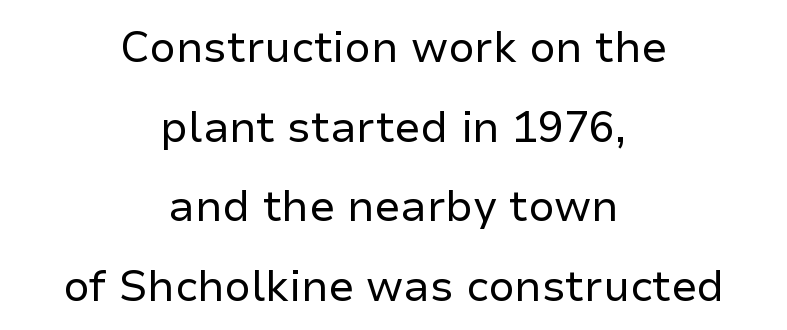
Q: Is the text bold? A: No.
Q: Is the text italic (slanted)? A: No, it is upright.
Q: Is the typeface a serif or a sans-serif typeface? A: Sans-serif.
Q: Is the text underlined? A: No.
Q: How is the paragraph aligned? A: Centered.
Q: Is the spacing between letters normal or unusually wide? A: Normal.
Q: Width (condensed, normal, or wide)? A: Normal.
Q: Stroke contrast? A: Low.
Q: x-height? A: Medium.
Q: Monospaced? A: No.
